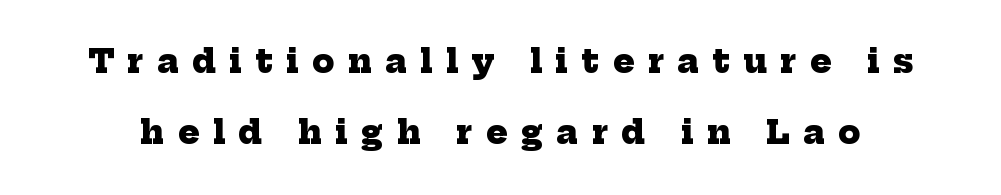
{"serif": "yes", "bold": "yes", "weight": "heavy", "width": "normal", "stroke_contrast": "low", "x_height": "medium", "monospaced": "no", "underline": "no", "line_spacing": "loose", "line_spacing_ratio": 2.22, "letter_spacing": "wide", "letter_spacing_em": 0.42, "glyph_px": 32}
